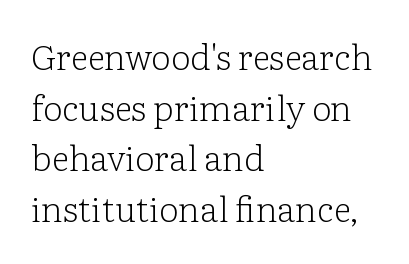
The lines are quadded left. The lines sit at an ordinary, default distance from one another. The type is set solid horizontally, with unmodified tracking. A light-to-regular cut is what we see here. Old-style or modern, the face here clearly has serifs.
